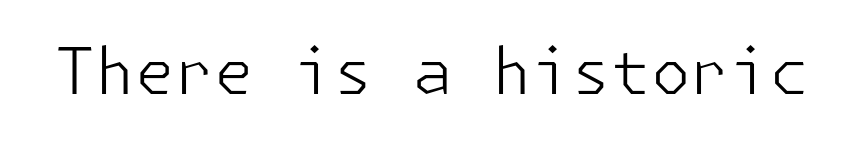
{"serif": "no", "italic": "no", "bold": "no", "weight": "light", "width": "normal", "stroke_contrast": "low", "x_height": "medium", "underline": "no", "letter_spacing": "normal", "letter_spacing_em": 0.0, "glyph_px": 64}
